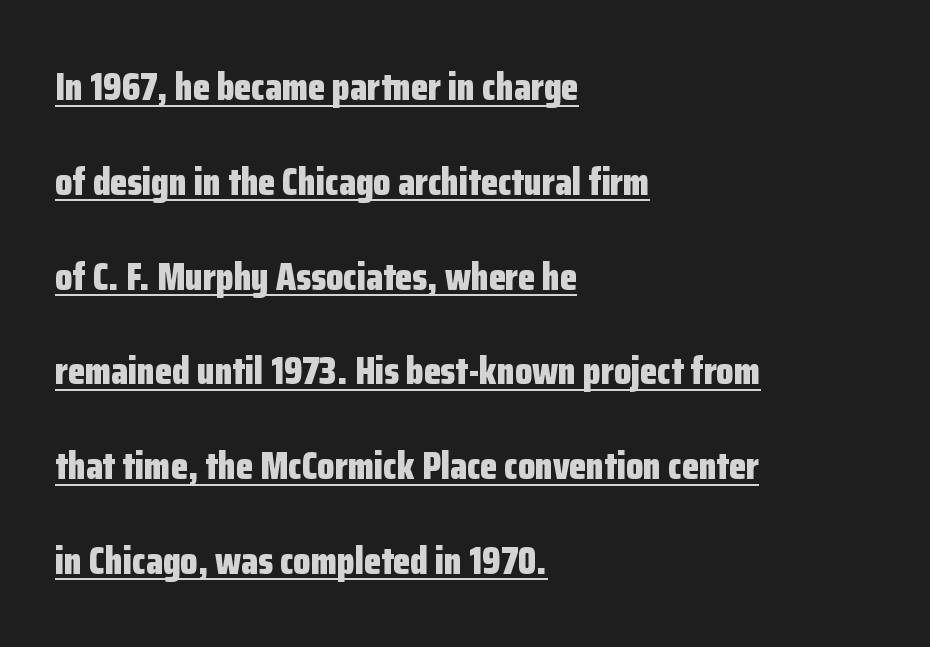
Q: Is the text bold? A: Yes.
Q: Is the text italic (slanted)? A: No, it is upright.
Q: Is the typeface a serif or a sans-serif typeface? A: Sans-serif.
Q: Is the text underlined? A: Yes.
Q: How is the paragraph aligned? A: Left-aligned.
Q: Is the spacing between letters normal or unusually wide? A: Normal.
Q: Is the spacing between lines tight, normal or loose? A: Loose.
Q: Width (condensed, normal, or wide)? A: Condensed.
Q: Stroke contrast? A: Low.
Q: x-height? A: Medium.
Q: Monospaced? A: No.
